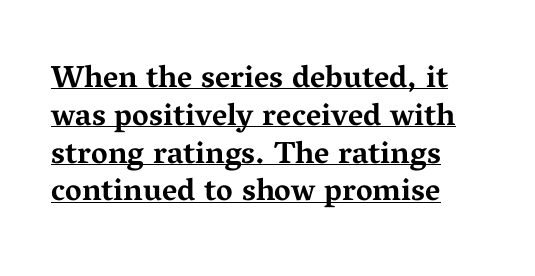
{"serif": "yes", "italic": "no", "bold": "yes", "weight": "bold", "width": "wide", "stroke_contrast": "medium", "x_height": "medium", "monospaced": "no", "underline": "yes", "align": "left", "line_spacing_ratio": 1.22, "letter_spacing": "normal", "letter_spacing_em": 0.0, "glyph_px": 31}
